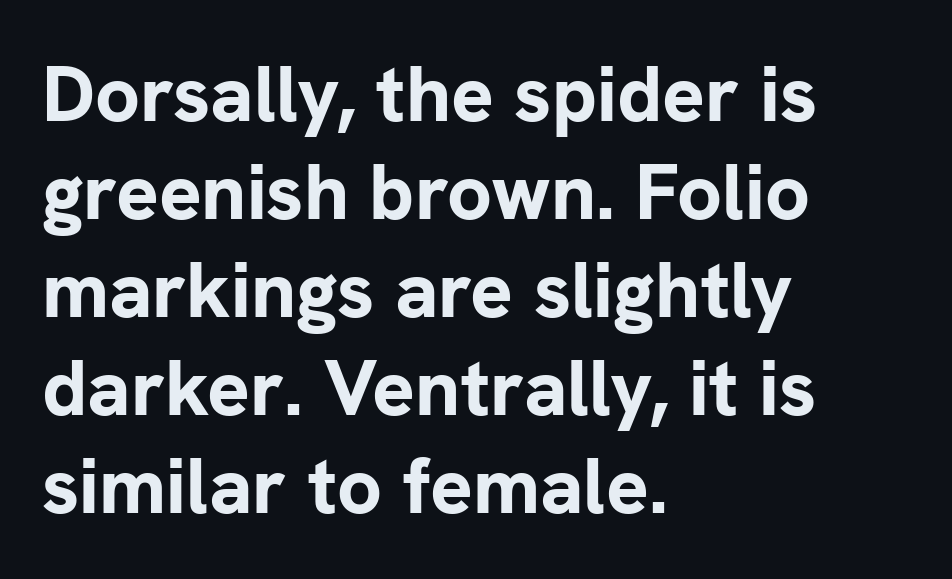
{"serif": "no", "italic": "no", "bold": "yes", "weight": "bold", "width": "normal", "stroke_contrast": "low", "x_height": "medium", "monospaced": "no", "underline": "no", "align": "left", "line_spacing_ratio": 1.24, "letter_spacing": "normal", "letter_spacing_em": 0.0, "glyph_px": 79}
